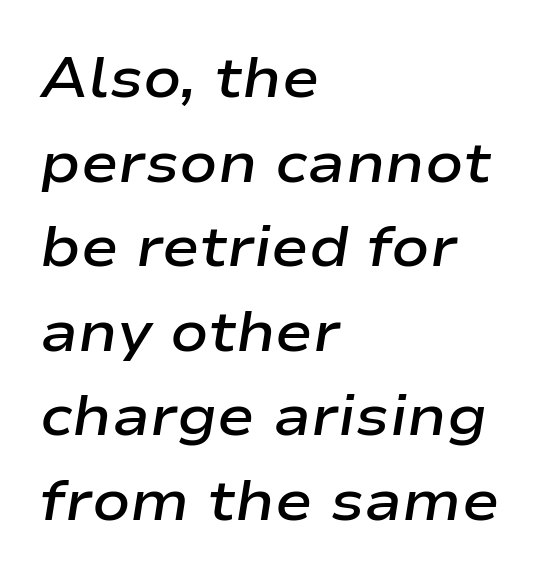
The whole block is typeset with a tilt. Has an underline been added? It has not. What weight is shown? A semibold, between regular and bold. Note the varied advance widths — an 'i' is clearly narrower than an 'm'.
